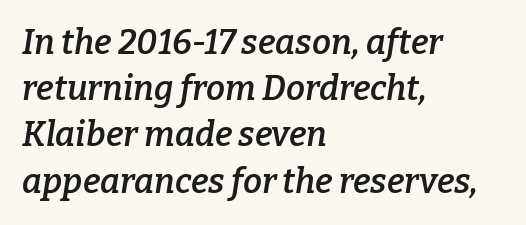
Q: Is the text bold? A: Semi-bold.
Q: Is the text italic (slanted)? A: Yes, it leans right by about 9 degrees.
Q: Is the typeface a serif or a sans-serif typeface? A: Serif.
Q: Is the text underlined? A: No.
Q: How is the paragraph aligned? A: Left-aligned.
Q: Is the spacing between letters normal or unusually wide? A: Normal.
Q: Is the spacing between lines tight, normal or loose? A: Normal.
Q: Width (condensed, normal, or wide)? A: Normal.
Q: Stroke contrast? A: Low.
Q: x-height? A: Medium.
Q: Monospaced? A: No.
